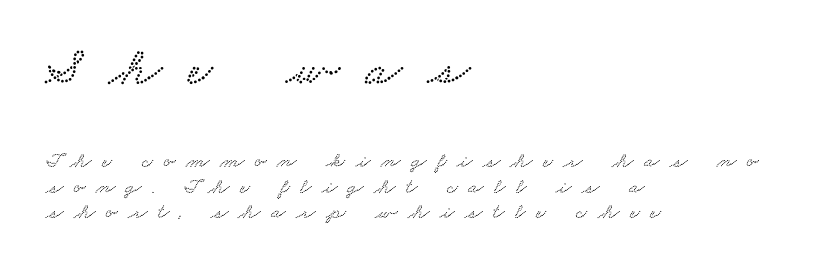
The image shows 54 px wide type; set left-aligned, tight line spacing (1.15x), unusually wide letter spacing (+0.48 em), not underlined; the first (top) block is 2.45x larger; low stroke contrast and a small x-height.
